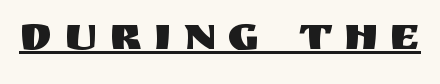
Q: Is the text italic (slanted)? A: No, it is upright.
Q: Is the typeface a serif or a sans-serif typeface? A: Sans-serif.
Q: Is the text underlined? A: Yes.
Q: Is the spacing between letters normal or unusually wide? A: Unusually wide.
Q: Width (condensed, normal, or wide)? A: Normal.
Q: Stroke contrast? A: Medium.
Q: x-height? A: Large.
Q: Monospaced? A: No.
